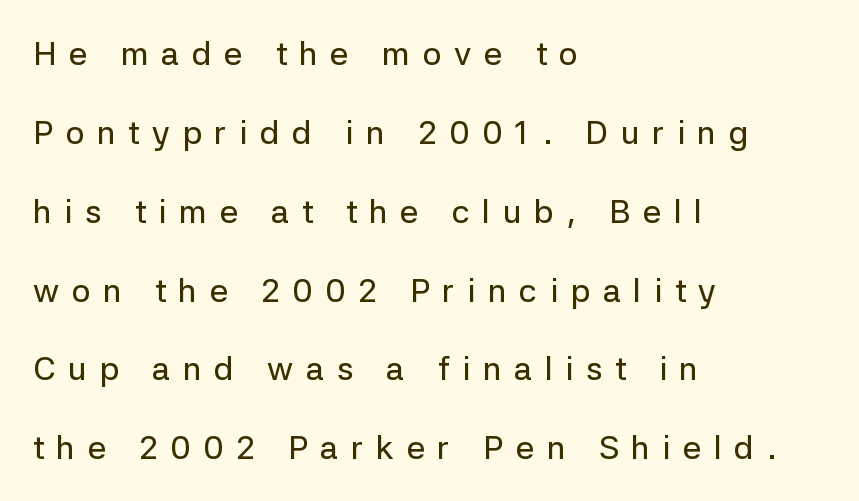
The image shows 33 px sans-serif type, upright; set left-aligned, loose line spacing (2.39x), unusually wide letter spacing (+0.38 em), not underlined; low stroke contrast and a medium x-height.
